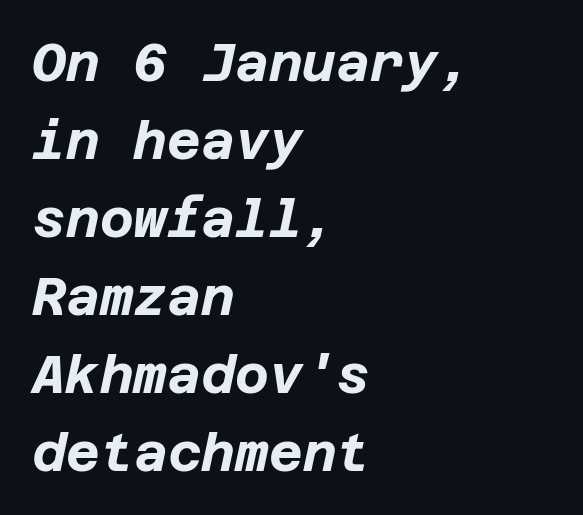
The image shows 52 px bold type, italic (leaning right); set left-aligned, normal line spacing (1.5x), normal letter spacing, not underlined; low stroke contrast and a large x-height.
